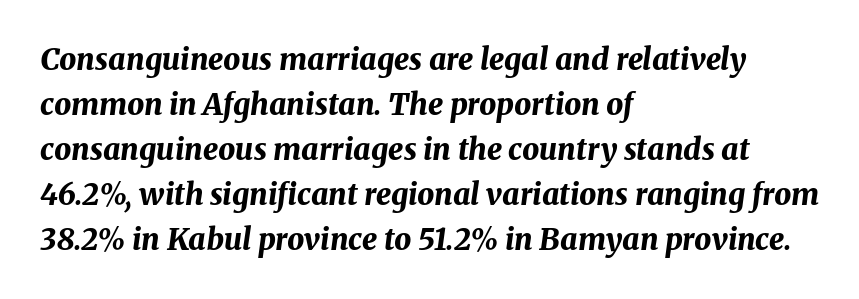
{"italic": "yes", "lean": "right", "slant_degrees": 8, "bold": "yes", "weight": "bold", "width": "normal", "stroke_contrast": "medium", "x_height": "medium", "monospaced": "no", "underline": "no", "align": "left", "line_spacing": "normal", "line_spacing_ratio": 1.5, "letter_spacing": "normal", "letter_spacing_em": 0.0, "glyph_px": 30}
